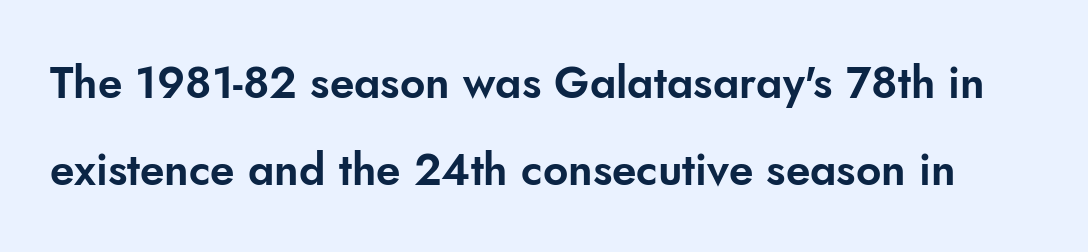
{"serif": "no", "italic": "no", "width": "normal", "stroke_contrast": "low", "x_height": "small", "monospaced": "no", "underline": "no", "line_spacing": "loose", "line_spacing_ratio": 1.97, "letter_spacing": "normal", "letter_spacing_em": 0.0, "glyph_px": 44}
